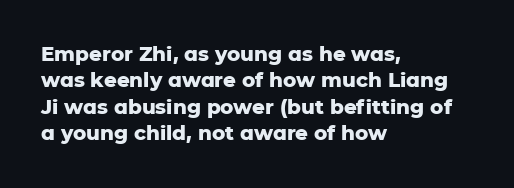
{"italic": "no", "bold": "yes", "underline": "no", "align": "left", "line_spacing": "normal", "line_spacing_ratio": 1.32, "letter_spacing": "normal", "letter_spacing_em": 0.0, "glyph_px": 20}
